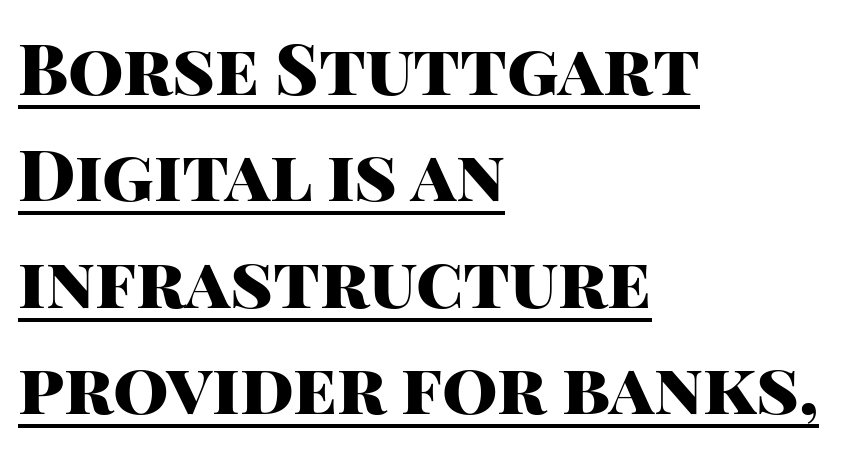
{"serif": "no", "italic": "no", "bold": "yes", "weight": "heavy", "width": "normal", "stroke_contrast": "high", "x_height": "large", "monospaced": "no", "underline": "yes", "align": "left", "line_spacing": "normal", "line_spacing_ratio": 1.5, "letter_spacing": "normal", "letter_spacing_em": 0.0, "glyph_px": 71}
